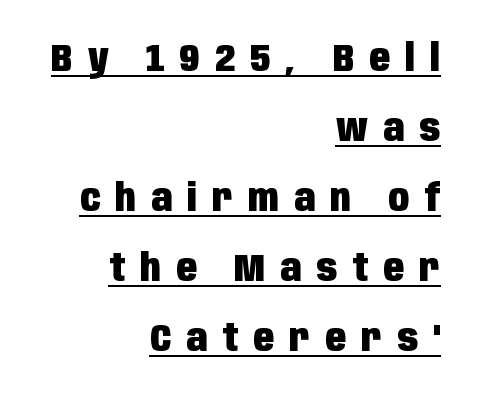
{"serif": "no", "italic": "no", "bold": "yes", "weight": "heavy", "width": "condensed", "stroke_contrast": "low", "x_height": "large", "monospaced": "no", "underline": "yes", "align": "right", "line_spacing_ratio": 1.84, "letter_spacing": "wide", "letter_spacing_em": 0.4, "glyph_px": 38}
